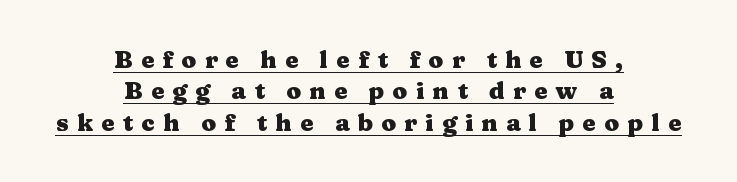
The line texture is sparse and dotted thanks to wide tracking. In designer terms, the underline attribute is active on this setting. Is there any slant? The stems are plumb. Strokes here are thick enough to call this a true bold.
